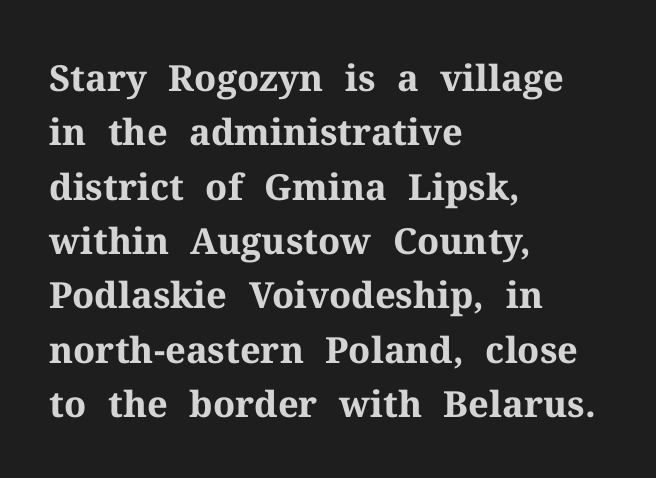
{"serif": "yes", "italic": "no", "bold": "yes", "weight": "bold", "width": "normal", "stroke_contrast": "medium", "x_height": "medium", "monospaced": "no", "underline": "no", "align": "left", "line_spacing": "normal", "line_spacing_ratio": 1.51, "letter_spacing": "normal", "letter_spacing_em": 0.0, "glyph_px": 36}
